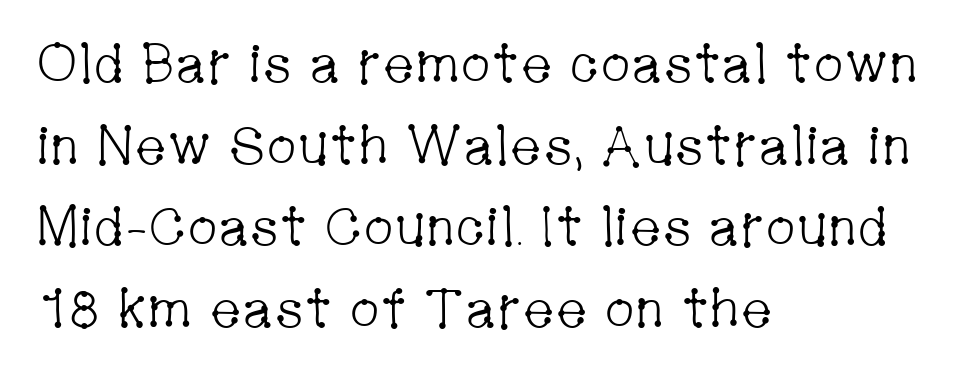
Q: Is the text bold? A: No.
Q: Is the text italic (slanted)? A: No, it is upright.
Q: Is the typeface a serif or a sans-serif typeface? A: Serif.
Q: Is the text underlined? A: No.
Q: How is the paragraph aligned? A: Left-aligned.
Q: Is the spacing between letters normal or unusually wide? A: Normal.
Q: Is the spacing between lines tight, normal or loose? A: Normal.
Q: Width (condensed, normal, or wide)? A: Condensed.
Q: Stroke contrast? A: Low.
Q: x-height? A: Medium.
Q: Monospaced? A: No.
